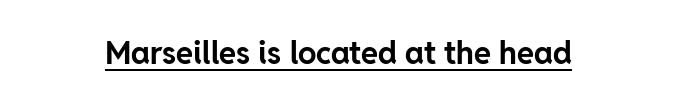
{"serif": "no", "italic": "no", "bold": "yes", "weight": "bold", "width": "normal", "stroke_contrast": "low", "x_height": "medium", "monospaced": "no", "underline": "yes", "letter_spacing": "normal", "letter_spacing_em": 0.0, "glyph_px": 31}
